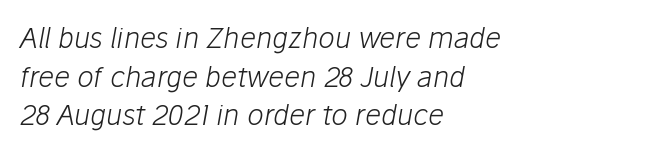
Q: Is the text bold? A: No.
Q: Is the text italic (slanted)? A: Yes, it leans right by about 10 degrees.
Q: Is the text underlined? A: No.
Q: How is the paragraph aligned? A: Left-aligned.
Q: Is the spacing between letters normal or unusually wide? A: Normal.
Q: Is the spacing between lines tight, normal or loose? A: Normal.
Q: Width (condensed, normal, or wide)? A: Normal.
Q: Stroke contrast? A: Low.
Q: x-height? A: Medium.
Q: Monospaced? A: No.
